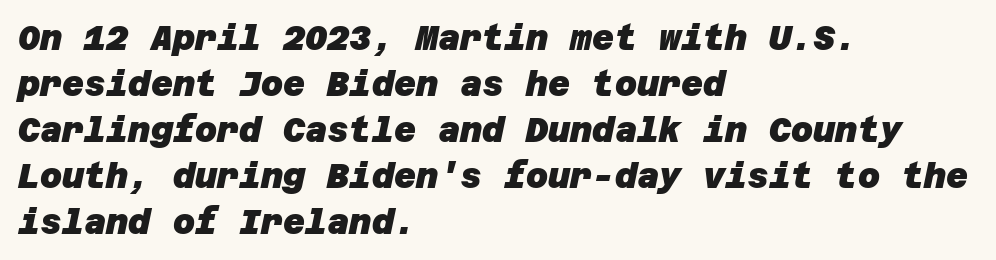
The image shows 34 px heavy sans-serif type; set left-aligned, normal line spacing (1.35x), normal letter spacing, not underlined; low stroke contrast and a large x-height.
